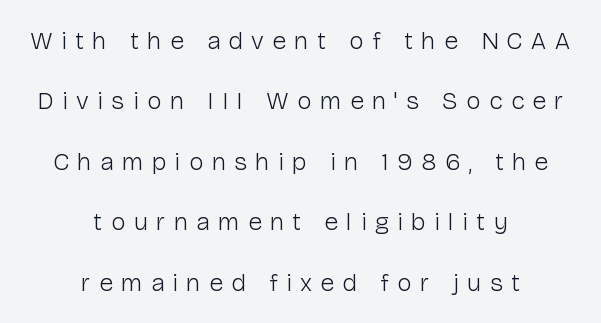
{"italic": "no", "bold": "no", "underline": "no", "align": "center", "line_spacing": "loose", "line_spacing_ratio": 2.42, "letter_spacing": "wide", "letter_spacing_em": 0.33, "glyph_px": 25}
